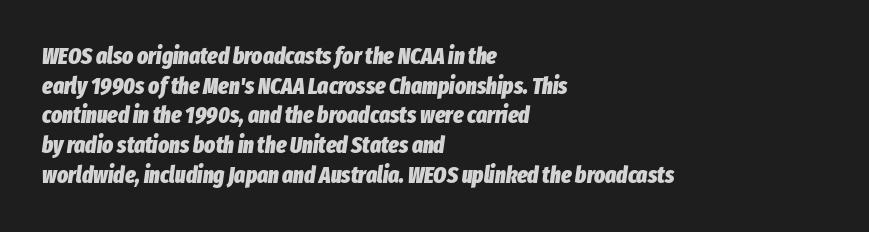
Vertical spacing — default. This rendering uses left alignment, leaving the right contour irregular. Letters rest on an invisible, unmarked baseline. On the weight axis this lands at bold, roughly 700. Observe the ordinary spacing: letters are neighbours, not strangers.
